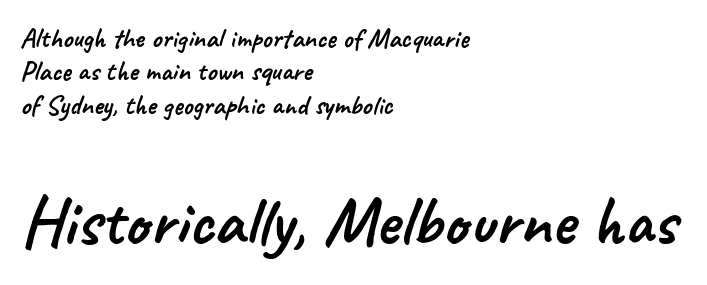
The setting favours the left margin, as ordinary paragraphs usually do. This rendering employs a face without finishing strokes, i.e., a sans-serif. The lower block of text is set noticeably larger than the block above it. Inter-character spacing is left at the font's built-in metrics.
